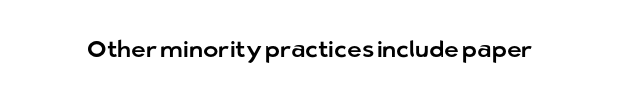
Each word holds together tightly as a unit, with standard inter-letter gaps. Posture: upright roman. The specimen omits any rule beneath the text block's lines.
